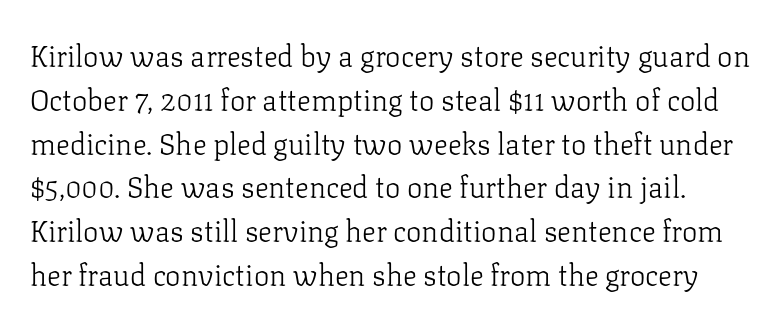
{"serif": "yes", "italic": "no", "bold": "no", "weight": "light", "width": "normal", "stroke_contrast": "low", "x_height": "medium", "monospaced": "no", "underline": "no", "line_spacing": "normal", "line_spacing_ratio": 1.51, "letter_spacing": "normal", "letter_spacing_em": 0.0, "glyph_px": 29}
